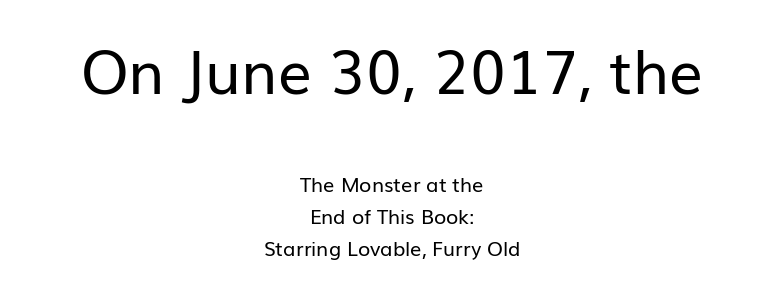
{"serif": "no", "italic": "no", "bold": "no", "weight": "regular", "width": "normal", "stroke_contrast": "low", "x_height": "medium", "monospaced": "no", "underline": "no", "align": "center", "line_spacing": "normal", "line_spacing_ratio": 1.61, "letter_spacing": "normal", "letter_spacing_em": 0.0, "larger_block": "first", "size_ratio": 3.0, "glyph_px": 60}
